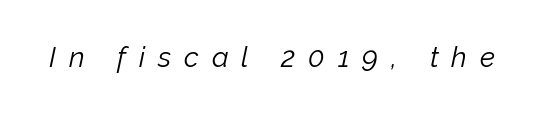
The image shows 28 px light type, italic (leaning right); set unusually wide letter spacing (+0.46 em), not underlined; low stroke contrast and a medium x-height.
